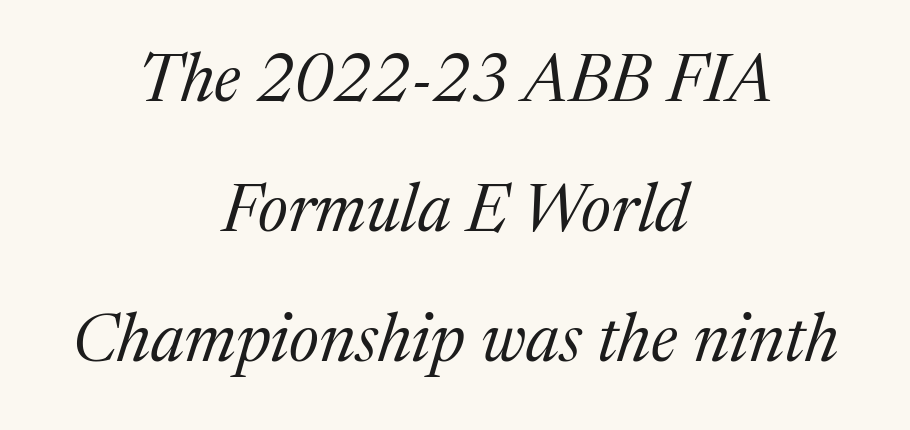
Short and long lines alike share a common midpoint. Underlining? Definitely not there. The text was rendered using a seriffed face with decorative stroke endings. Rows of type keep a wide berth in the vertical direction.
